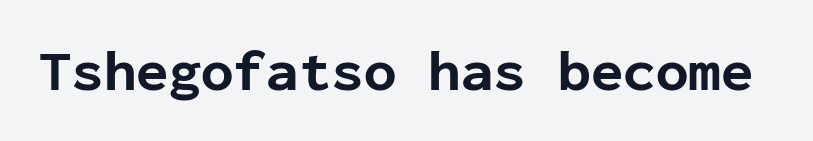
These lines are rendered in a fixed-pitch font. Posture: vertical. Honestly, the letter spacing is just normal — you wouldn't notice it. Its strokes are broad and dark, the hallmark of bold type. Descenders hang freely into open space.
